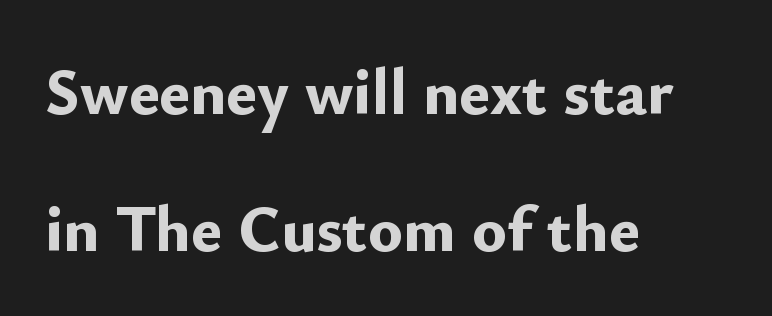
The line-height multiplier appears high, well above default. No italicization has been applied; the sample stays upright. The passage shown is typed in a proportional face where columns would drift. What stands out about the letter spacing? Nothing — it is the standard amount. The typesetter chose a ragged-right arrangement here. This sample uses a sans-serif face.
